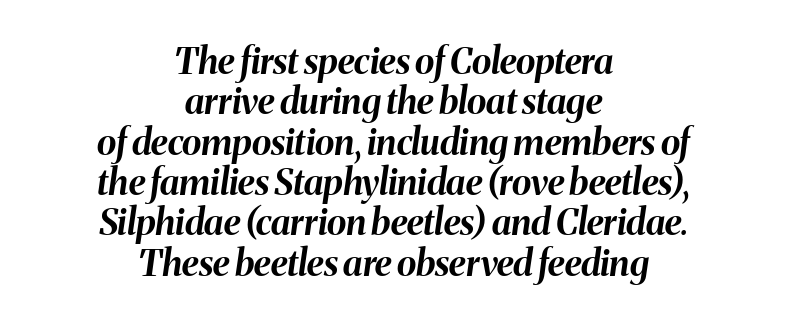
The image shows 36 px bold type, italic (leaning right); set centered, tight line spacing (1.12x), normal letter spacing, not underlined; medium stroke contrast and a medium x-height.
